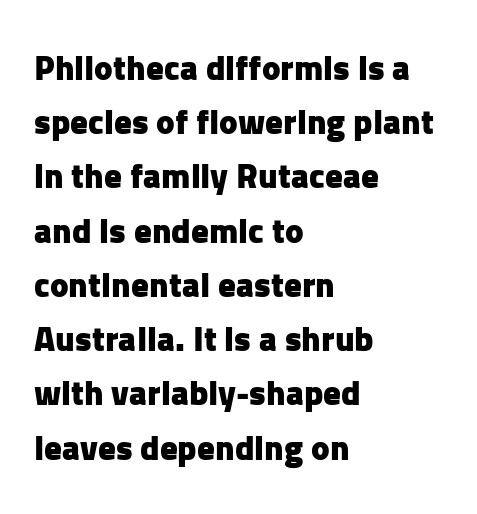
Q: Is the text bold? A: Yes.
Q: Is the text italic (slanted)? A: No, it is upright.
Q: Is the typeface a serif or a sans-serif typeface? A: Sans-serif.
Q: Is the text underlined? A: No.
Q: How is the paragraph aligned? A: Left-aligned.
Q: Is the spacing between letters normal or unusually wide? A: Normal.
Q: Is the spacing between lines tight, normal or loose? A: Normal.
Q: Width (condensed, normal, or wide)? A: Normal.
Q: Stroke contrast? A: Low.
Q: x-height? A: Medium.
Q: Monospaced? A: No.
